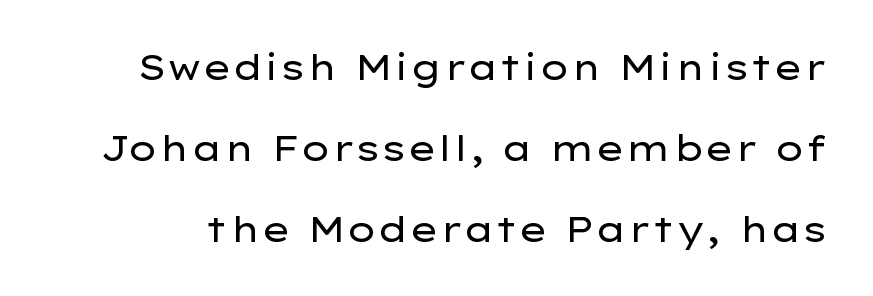
The string is rendered with underlining switched off. The rendering uses natural spacing where letterforms have individual widths. What kind of face is this? One without serifs — a sans. The face looks like a standard text weight, possibly lighter.
